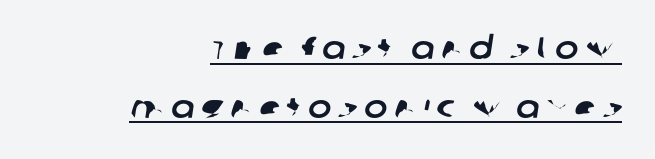
How are the letters spaced? Widely, with obvious added tracking. Beneath each row of characters lies a ruled line. One-word summary of the alignment: right. Examine the stroke ends and you'll find no serifs. Here the designer chose a conventional face with non-uniform glyph widths.
